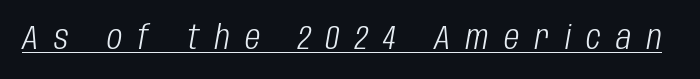
The image shows 33 px light, condensed type, italic (leaning right); set unusually wide letter spacing (+0.47 em), underlined; low stroke contrast and a large x-height.
